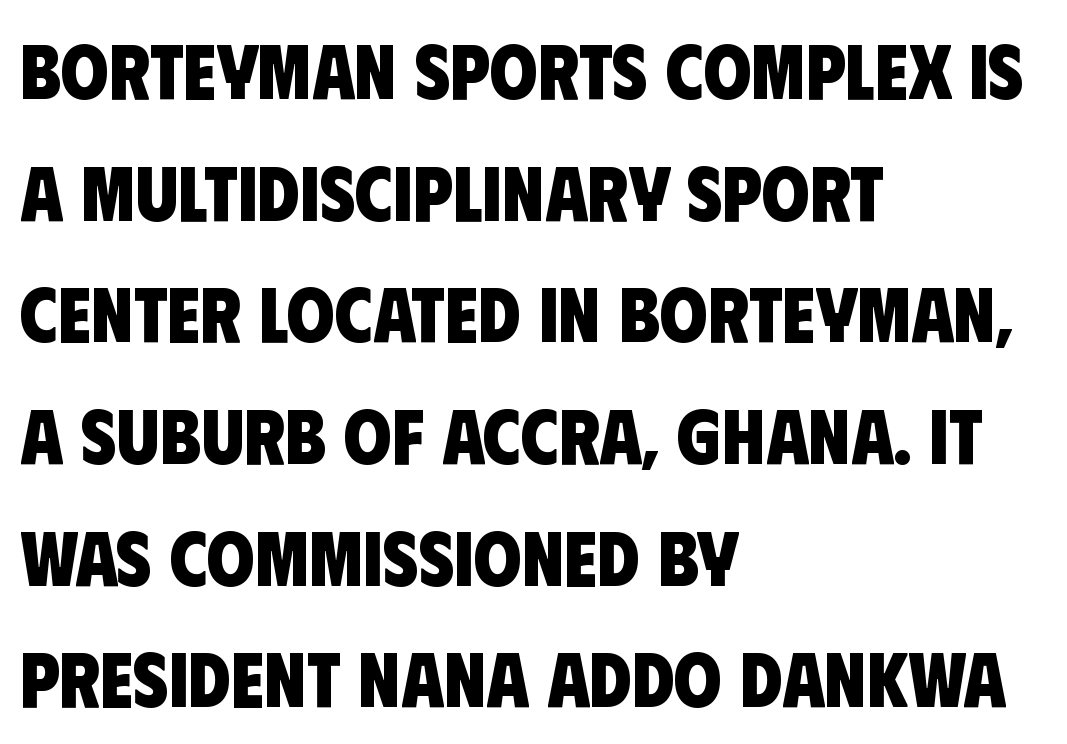
A full-strength bold gives these letters their thick strokes. Where is the straight margin? On the left. Look at the tracking — it's just the regular setting, nothing added. The space directly below the letters is spotless. This rendering employs a face without finishing strokes, i.e., a sans-serif.
